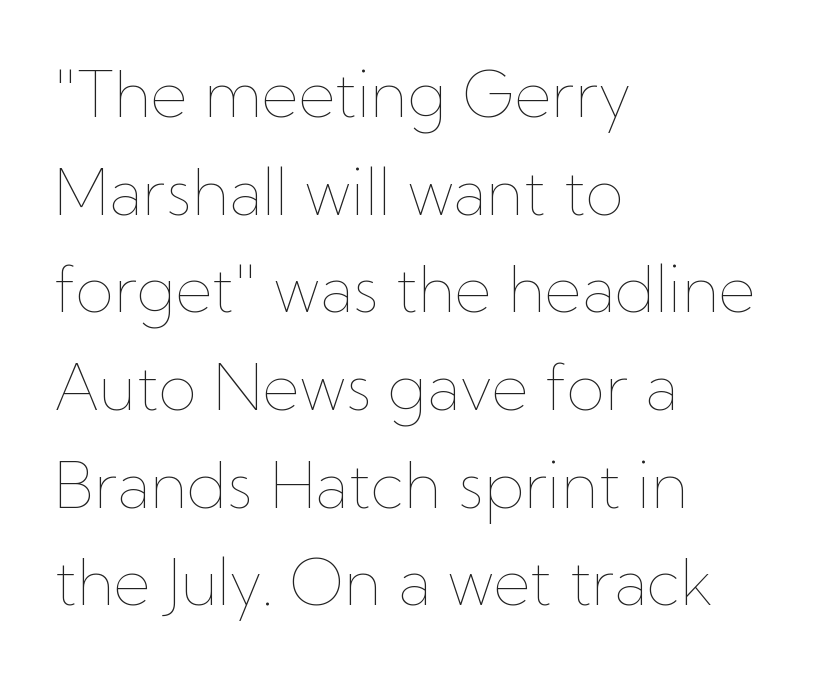
Left-aligned paragraph, ragged on the right. Is the stroke heavy? The answer is a plain regular-or-lighter. The glyphs are unaccompanied by any horizontal stroke below them. Reading down the column, the eye jumps a familiar distance to each next line. Posture: upright roman. This sample has the flowing, uneven cadence of proportional lettering.
